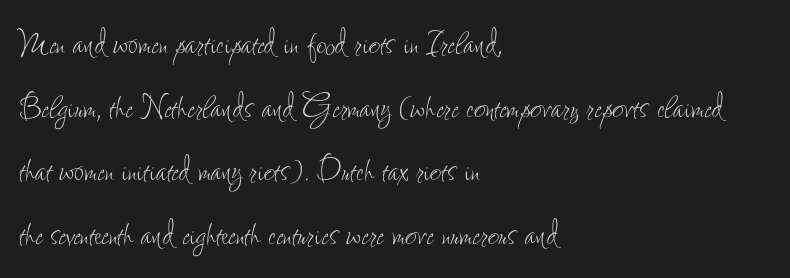
The face looks like a standard text weight, possibly lighter. Each new line begins a customary step beneath the previous one. One-word summary of the alignment: left. The passage shown has conventional tracking throughout. You could not count columns in this text — the font is proportionally spaced.
